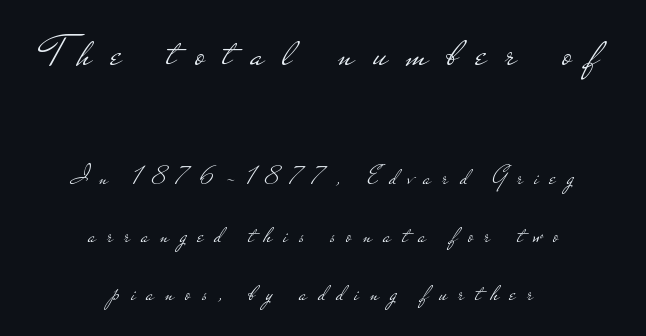
{"serif": "no", "bold": "no", "weight": "light", "width": "wide", "stroke_contrast": "low", "x_height": "small", "monospaced": "no", "underline": "no", "align": "center", "line_spacing": "loose", "line_spacing_ratio": 2.23, "letter_spacing": "wide", "letter_spacing_em": 0.42, "larger_block": "first", "size_ratio": 1.73, "glyph_px": 45}
